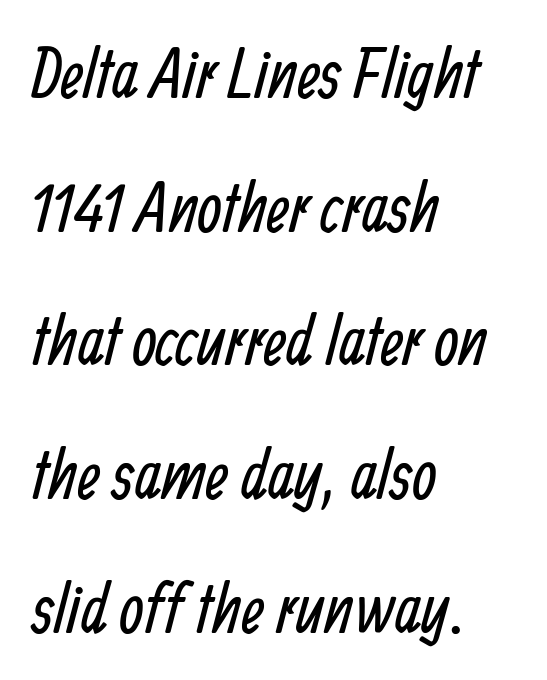
The image shows 70 px regular-weight, condensed sans-serif type; set left-aligned, loose line spacing (1.91x), normal letter spacing, not underlined; low stroke contrast and a medium x-height.
